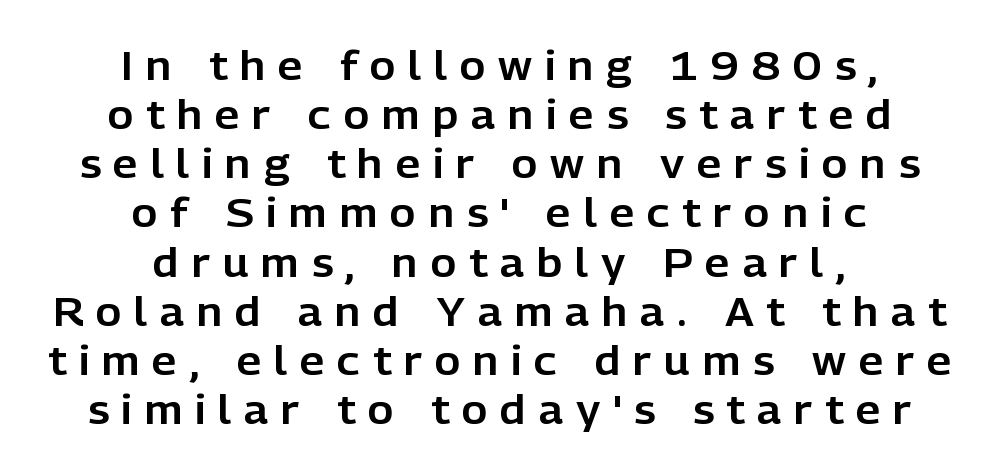
The image shows 39 px sans-serif type, upright; set centered, normal line spacing (1.26x), unusually wide letter spacing (+0.33 em), not underlined; low stroke contrast and a medium x-height.
